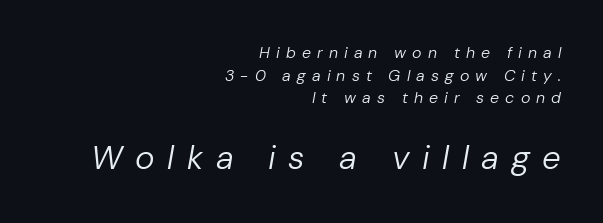
{"italic": "yes", "lean": "right", "slant_degrees": 10, "bold": "no", "weight": "regular", "width": "normal", "stroke_contrast": "low", "x_height": "medium", "monospaced": "no", "underline": "no", "align": "right", "line_spacing": "normal", "line_spacing_ratio": 1.41, "letter_spacing": "wide", "letter_spacing_em": 0.38, "larger_block": "second", "size_ratio": 2.06, "glyph_px": 33}
